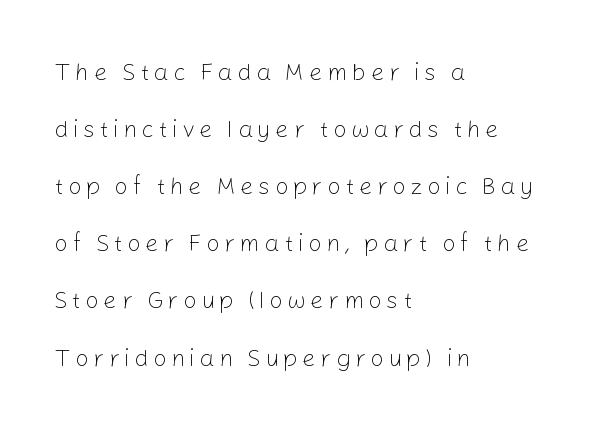
Q: Is the text bold? A: No.
Q: Is the text italic (slanted)? A: No, it is upright.
Q: Is the text underlined? A: No.
Q: How is the paragraph aligned? A: Left-aligned.
Q: Is the spacing between lines tight, normal or loose? A: Loose.
